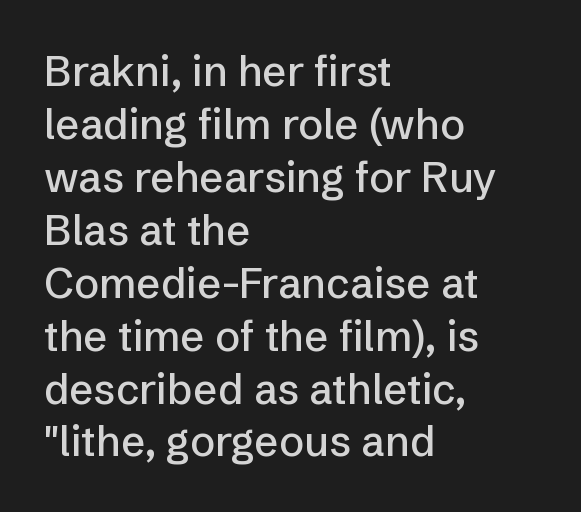
Q: Is the text italic (slanted)? A: No, it is upright.
Q: Is the typeface a serif or a sans-serif typeface? A: Sans-serif.
Q: Is the text underlined? A: No.
Q: How is the paragraph aligned? A: Left-aligned.
Q: Is the spacing between letters normal or unusually wide? A: Normal.
Q: Is the spacing between lines tight, normal or loose? A: Normal.
Q: Width (condensed, normal, or wide)? A: Normal.
Q: Stroke contrast? A: Low.
Q: x-height? A: Medium.
Q: Monospaced? A: No.
